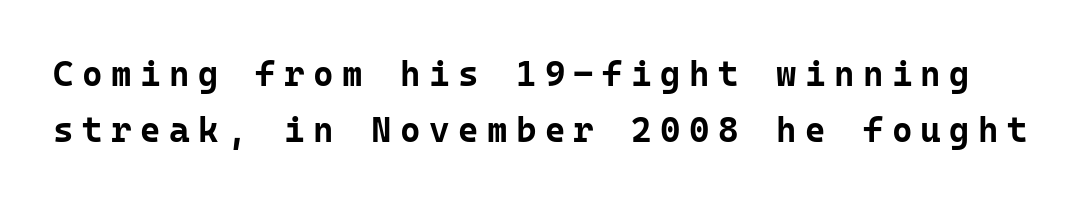
{"serif": "no", "italic": "no", "bold": "yes", "weight": "bold", "width": "normal", "stroke_contrast": "low", "x_height": "medium", "monospaced": "yes", "underline": "no", "line_spacing": "normal", "line_spacing_ratio": 1.6, "letter_spacing": "wide", "letter_spacing_em": 0.24, "glyph_px": 35}
